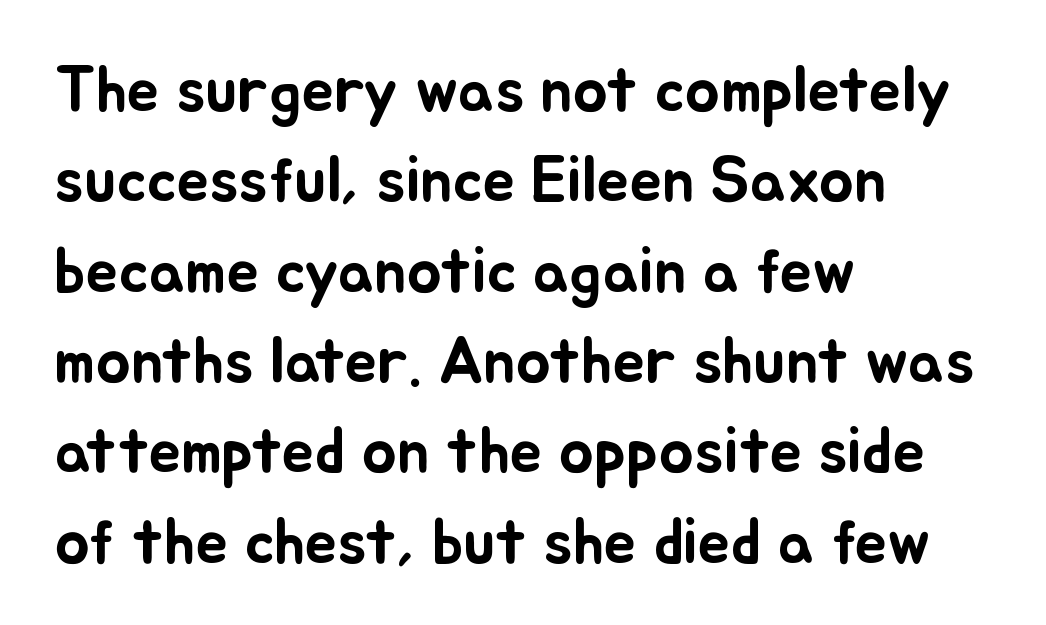
Summary of vertical rhythm: regular, with standard interline spacing. Type without underlining. You can tell it's not italic because the verticals are truly vertical. The ragged edge is on the right, which tells us the setting is flush left. The line texture is even and compact thanks to regular tracking.
